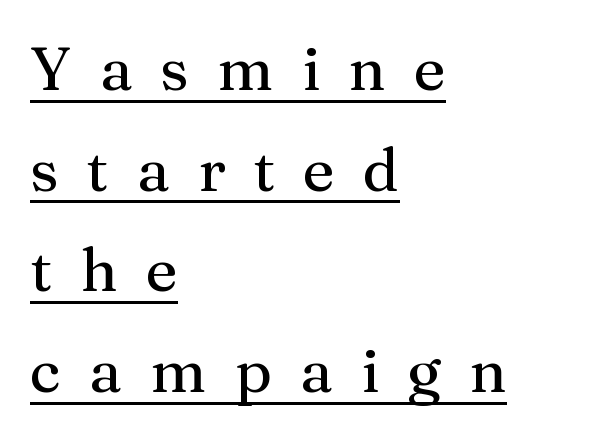
Does a line run under the words? Yes, clearly. Evenly set lines give the paragraph a standard silhouette. Is the letter spacing exaggerated? Yes — the characters are pushed far apart. The rendering anchors every line to the left-hand side. You could not count columns in this text — the font is proportionally spaced.
